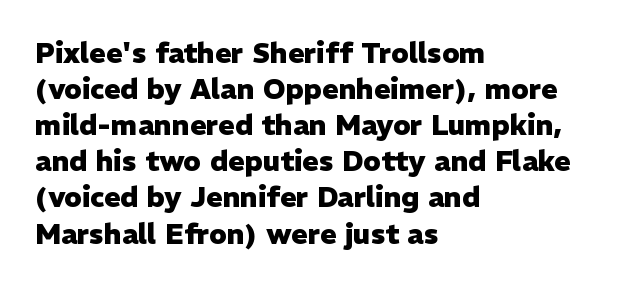
Layout note: lines flush left. Every stem runs plumb, perpendicular to the baseline. The passage shown is typeset with a sans-serif family. Each letter keeps its own natural width here, so spacing adapts to shape.
